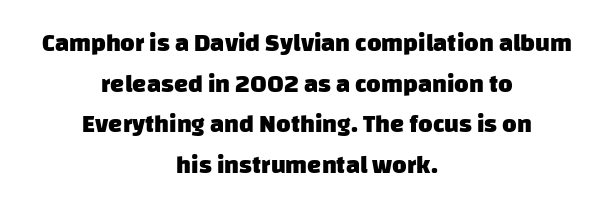
The image shows 25 px bold type; set centered, normal line spacing (1.63x), normal letter spacing, not underlined.
